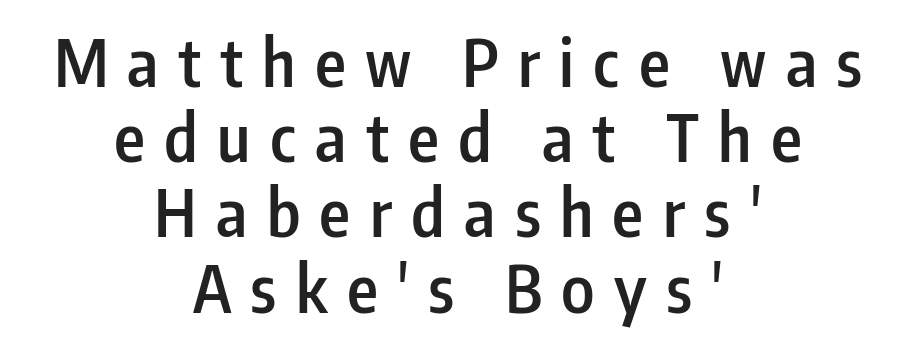
{"serif": "no", "italic": "no", "bold": "semi", "weight": "semibold", "width": "condensed", "stroke_contrast": "low", "x_height": "medium", "monospaced": "no", "underline": "no", "align": "center", "line_spacing": "tight", "line_spacing_ratio": 1.14, "letter_spacing": "wide", "letter_spacing_em": 0.29, "glyph_px": 66}
